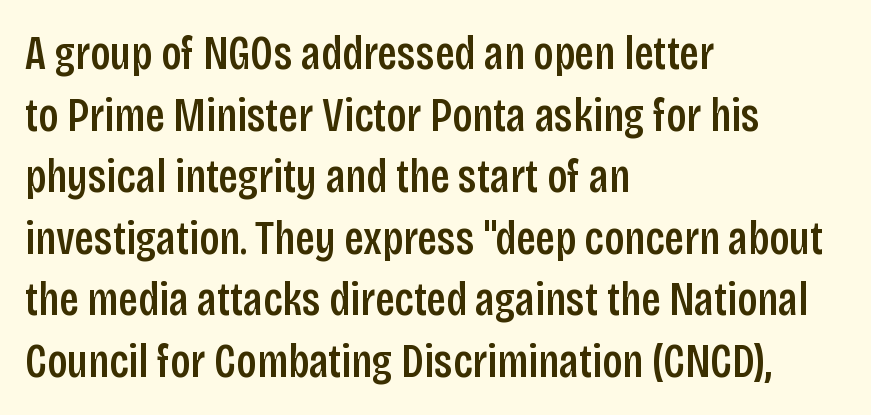
{"serif": "no", "italic": "no", "width": "condensed", "stroke_contrast": "low", "x_height": "large", "monospaced": "no", "underline": "no", "align": "left", "line_spacing": "normal", "line_spacing_ratio": 1.31, "letter_spacing": "normal", "letter_spacing_em": 0.0, "glyph_px": 47}
